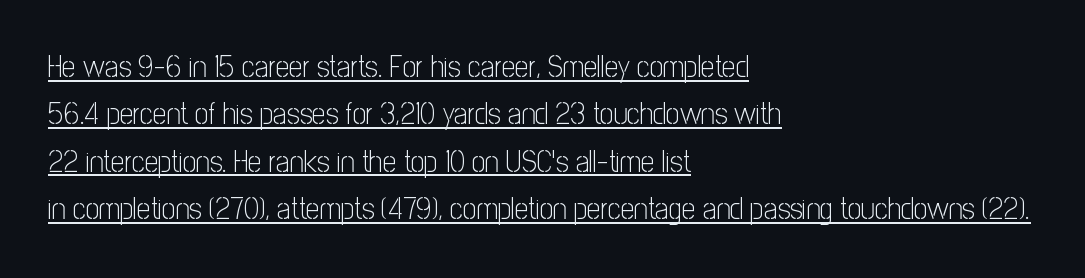
Spacing verdict: proportional, widths tailored to each character. Are there feet on the stems? There aren't — it's a sans. Does the copy run flush right? No — it runs flush left. Horizontal bands of white between lines are of average thickness. A baseline rule has been typeset under these characters.
